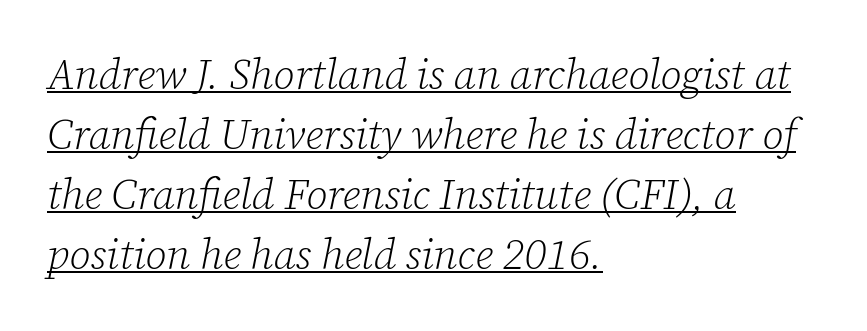
{"serif": "yes", "italic": "yes", "lean": "right", "slant_degrees": 12, "bold": "no", "weight": "light", "width": "normal", "stroke_contrast": "low", "x_height": "medium", "monospaced": "no", "underline": "yes", "align": "left", "line_spacing": "normal", "line_spacing_ratio": 1.43, "letter_spacing": "normal", "letter_spacing_em": 0.0, "glyph_px": 42}
